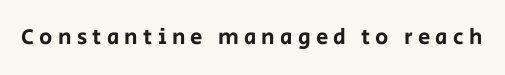
The gaps between neighbouring characters are conspicuously large. The baseline area is clear. Does the lettering tilt? It doesn't — this is upright.
